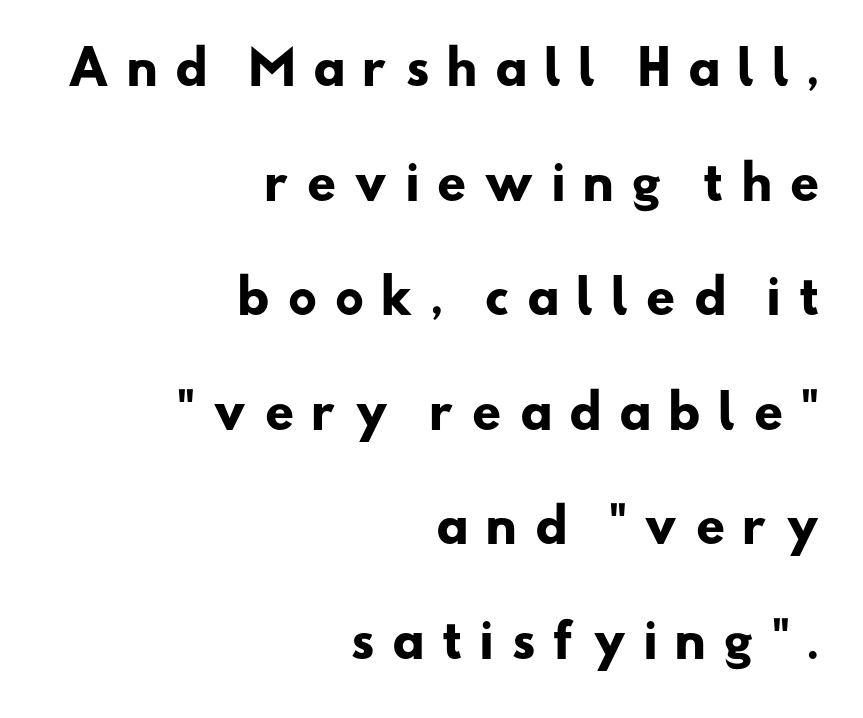
The image shows 46 px heavy, wide sans-serif type; set right-aligned, loose line spacing (2.49x), unusually wide letter spacing (+0.35 em), not underlined; low stroke contrast and a small x-height.
